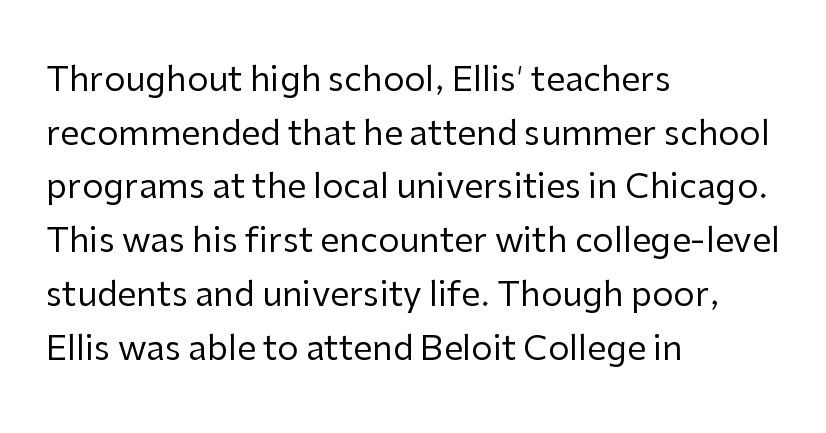
Q: Is the text bold? A: No.
Q: Is the text italic (slanted)? A: No, it is upright.
Q: Is the typeface a serif or a sans-serif typeface? A: Sans-serif.
Q: Is the text underlined? A: No.
Q: How is the paragraph aligned? A: Left-aligned.
Q: Is the spacing between letters normal or unusually wide? A: Normal.
Q: Is the spacing between lines tight, normal or loose? A: Normal.
Q: Width (condensed, normal, or wide)? A: Normal.
Q: Stroke contrast? A: Low.
Q: x-height? A: Medium.
Q: Monospaced? A: No.
